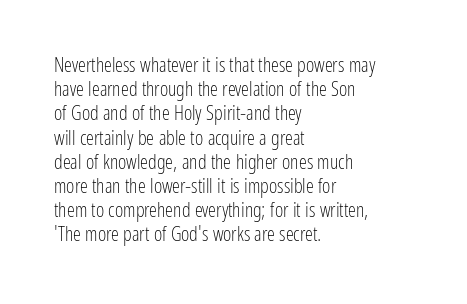
{"italic": "no", "bold": "no", "underline": "no", "align": "left", "line_spacing_ratio": 1.21, "letter_spacing": "normal", "letter_spacing_em": 0.0, "glyph_px": 20}
